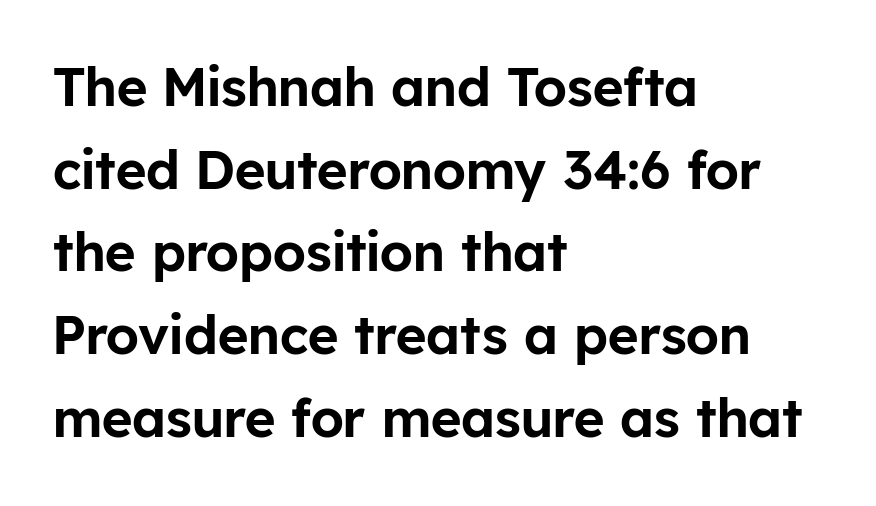
{"serif": "no", "italic": "no", "width": "normal", "stroke_contrast": "low", "x_height": "medium", "monospaced": "no", "underline": "no", "align": "left", "line_spacing": "normal", "line_spacing_ratio": 1.56, "letter_spacing": "normal", "letter_spacing_em": 0.0, "glyph_px": 53}
